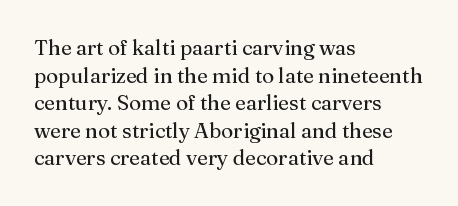
Teacher's note: observe the even left margin — that is flush-left alignment. The line texture is even and compact thanks to regular tracking. The lettering stays uniformly vertical, giving the passage a roman look. The baseline area is clear.
